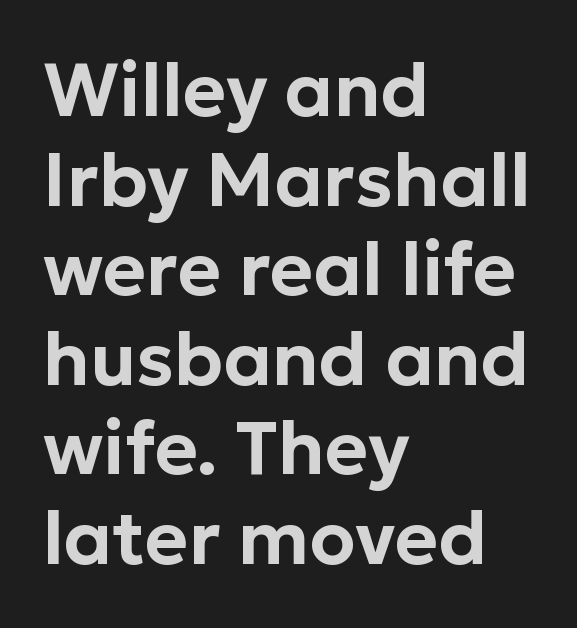
Does the type have serifs? No, each stem ends abruptly. Unmarked baselines from the first word to the last. Each line starts at the same left margin while the right side varies. Does the lettering tilt? It doesn't — this is upright. This sample has the flowing, uneven cadence of proportional lettering.
